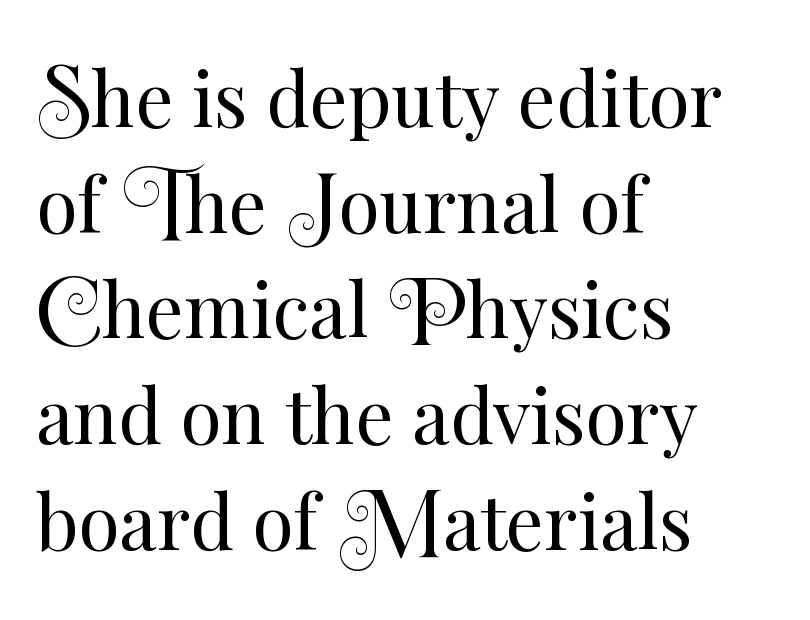
The image shows 75 px regular-weight type, upright; set left-aligned, normal line spacing (1.41x), normal letter spacing, not underlined; medium stroke contrast and a small x-height.
